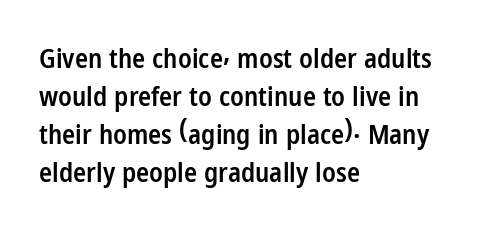
The lines sit at an ordinary, default distance from one another. Compared with typical body copy, the letter spacing here is the same. Casual observation: everything's shoved over to the left. The lettering stays uniformly vertical, giving the passage a roman look.
